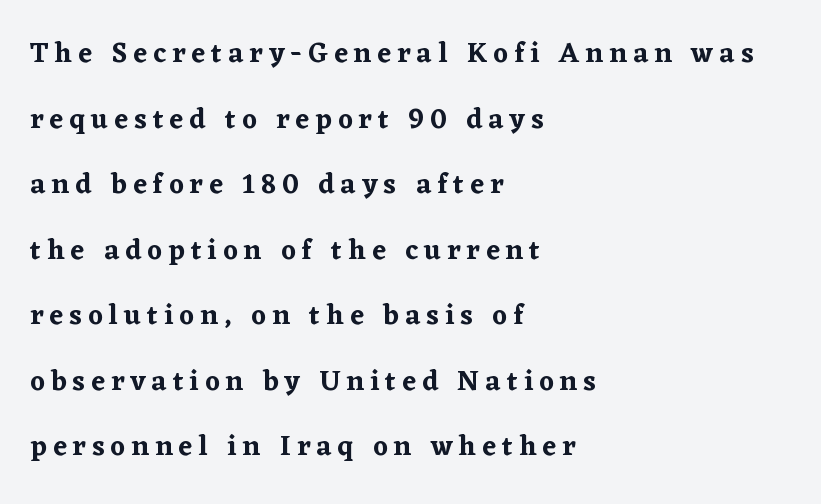
The baseline area is clear. Ordinary non-slanted type is in use. Caption: multi-line text, flush left, ragged right. The tracking reads as deliberately expanded to a designer's eye. Yep, those are serifs on the letters.
